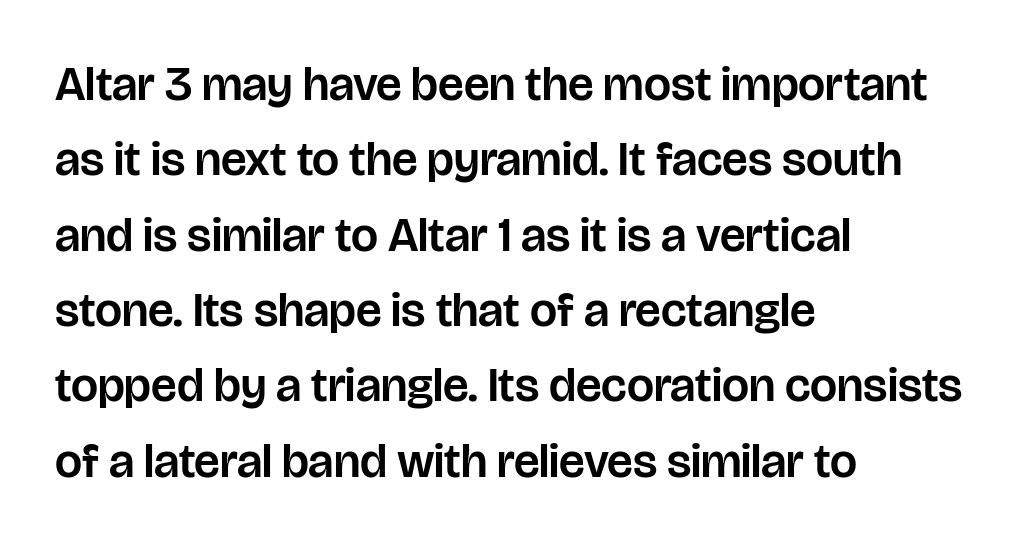
Q: Is the text italic (slanted)? A: No, it is upright.
Q: Is the typeface a serif or a sans-serif typeface? A: Sans-serif.
Q: Is the text underlined? A: No.
Q: How is the paragraph aligned? A: Left-aligned.
Q: Is the spacing between letters normal or unusually wide? A: Normal.
Q: Is the spacing between lines tight, normal or loose? A: Normal.
Q: Width (condensed, normal, or wide)? A: Normal.
Q: Stroke contrast? A: Low.
Q: x-height? A: Large.
Q: Monospaced? A: No.
